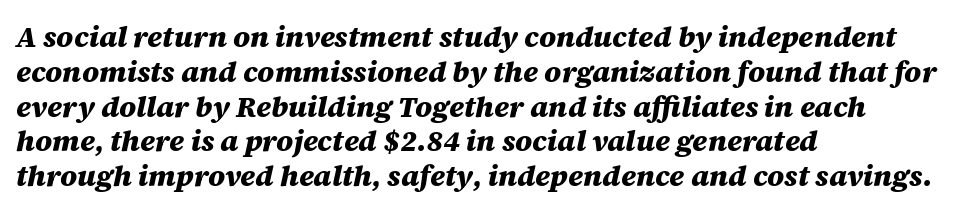
The image shows 29 px heavy type, italic (leaning right); set left-aligned, line spacing 1.2x, normal letter spacing, not underlined; medium stroke contrast and a large x-height.
